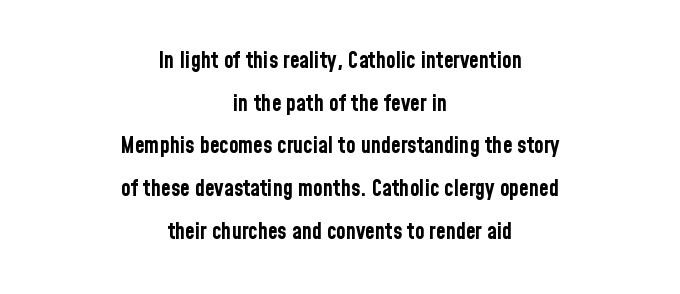
Q: Is the text bold? A: Yes.
Q: Is the text italic (slanted)? A: No, it is upright.
Q: Is the text underlined? A: No.
Q: How is the paragraph aligned? A: Centered.
Q: Is the spacing between letters normal or unusually wide? A: Normal.
Q: Is the spacing between lines tight, normal or loose? A: Loose.
